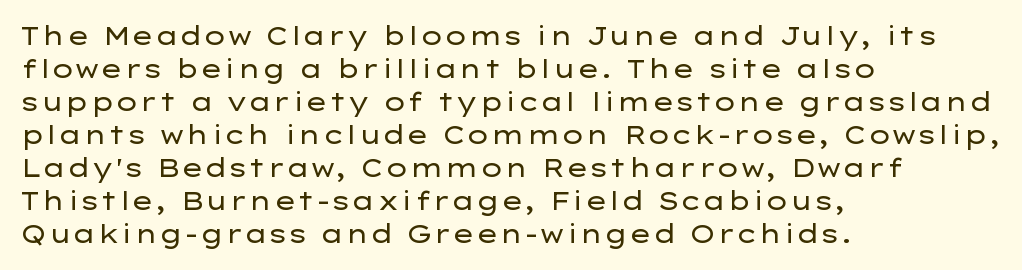
The image shows 25 px text type, upright; set left-aligned, normal line spacing (1.32x), normal letter spacing, not underlined.
